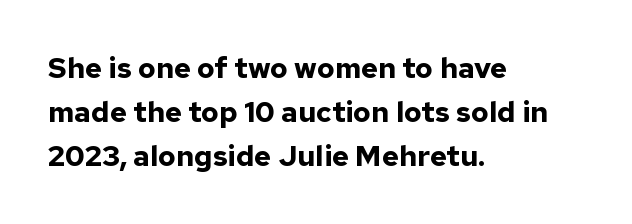
Reading down the column, the eye jumps a familiar distance to each next line. Each letter keeps its own natural width here, so spacing adapts to shape. Leftover space on each line is placed entirely after the last word. You could call the tracking neutral — neither tight nor loose. Check where the strokes stop: nothing finishes them off — pure sans.
